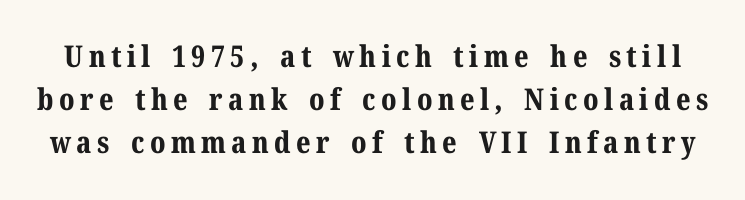
The image shows 30 px bold serif type, upright; set normal line spacing (1.43x), not underlined; medium stroke contrast and a medium x-height.
